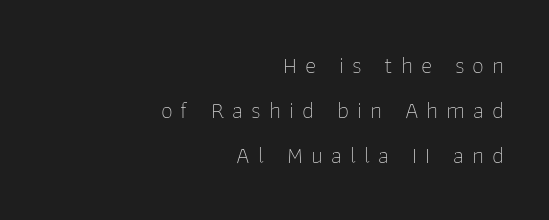
The image shows 24 px text type, upright; set right-aligned, line spacing 1.88x, unusually wide letter spacing (+0.33 em), not underlined.
